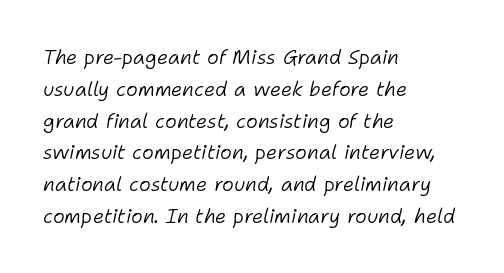
The image shows 20 px text type, italic (leaning right); set left-aligned, normal line spacing (1.59x), normal letter spacing, not underlined.
